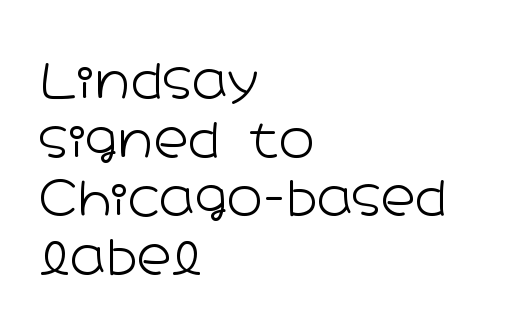
{"serif": "no", "italic": "no", "bold": "no", "weight": "light", "width": "wide", "stroke_contrast": "low", "x_height": "medium", "monospaced": "no", "underline": "no", "align": "left", "line_spacing_ratio": 1.22, "letter_spacing": "normal", "letter_spacing_em": 0.0, "glyph_px": 48}
